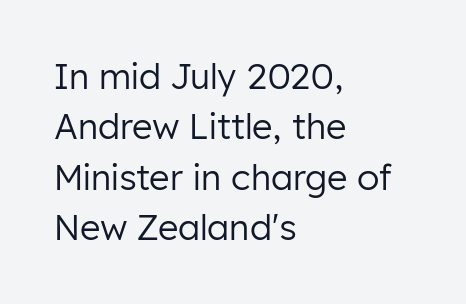
{"serif": "no", "italic": "no", "bold": "no", "weight": "regular", "width": "normal", "stroke_contrast": "low", "x_height": "medium", "monospaced": "no", "underline": "no", "align": "left", "line_spacing": "normal", "line_spacing_ratio": 1.44, "letter_spacing": "normal", "letter_spacing_em": 0.0, "glyph_px": 35}
